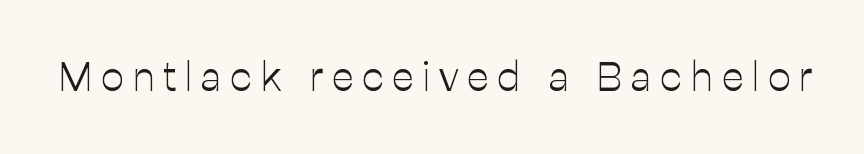
{"serif": "no", "italic": "no", "bold": "no", "weight": "light", "width": "normal", "stroke_contrast": "low", "x_height": "medium", "monospaced": "no", "underline": "no", "letter_spacing": "wide", "letter_spacing_em": 0.21, "glyph_px": 41}
